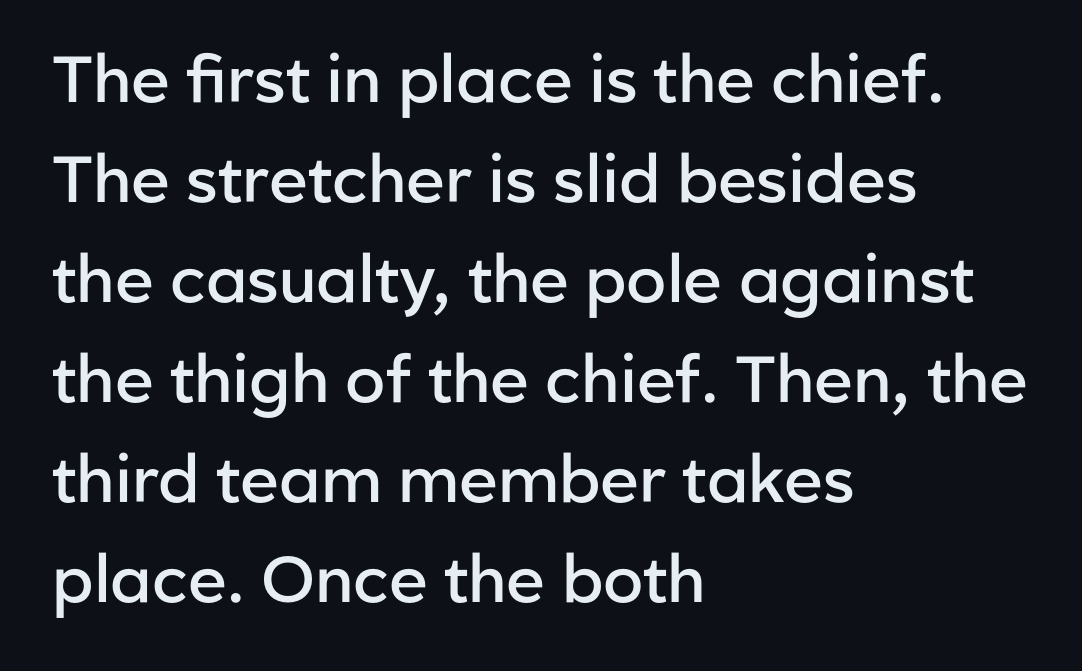
{"serif": "no", "italic": "no", "bold": "semi", "weight": "semibold", "width": "normal", "stroke_contrast": "low", "x_height": "medium", "monospaced": "no", "underline": "no", "align": "left", "line_spacing": "normal", "line_spacing_ratio": 1.54, "letter_spacing": "normal", "letter_spacing_em": 0.0, "glyph_px": 65}
